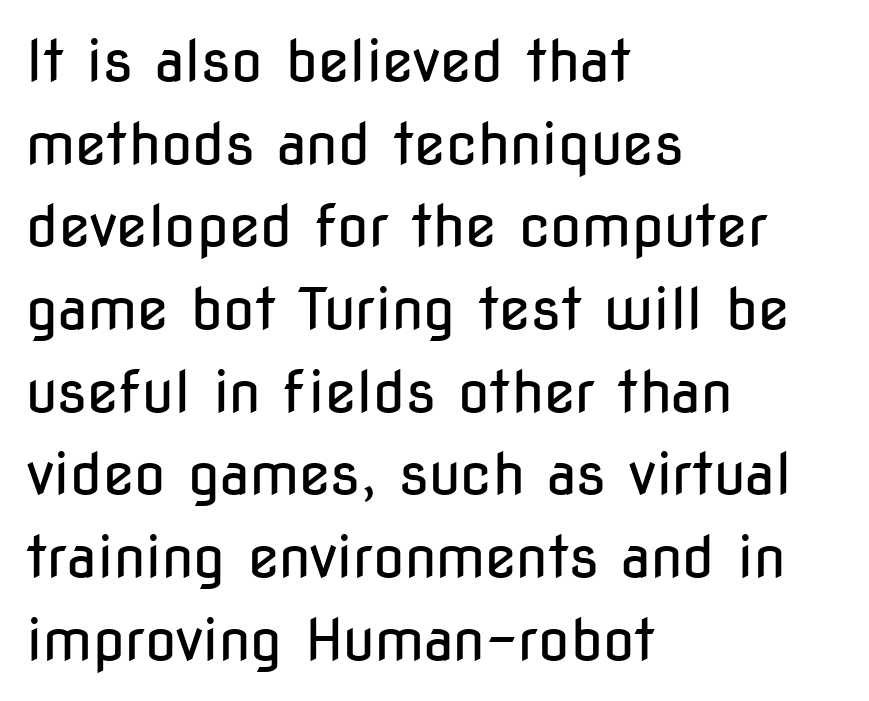
{"serif": "no", "italic": "no", "bold": "no", "weight": "regular", "width": "condensed", "stroke_contrast": "low", "x_height": "medium", "monospaced": "no", "underline": "no", "align": "left", "line_spacing": "normal", "line_spacing_ratio": 1.45, "letter_spacing": "normal", "letter_spacing_em": 0.0, "glyph_px": 57}
